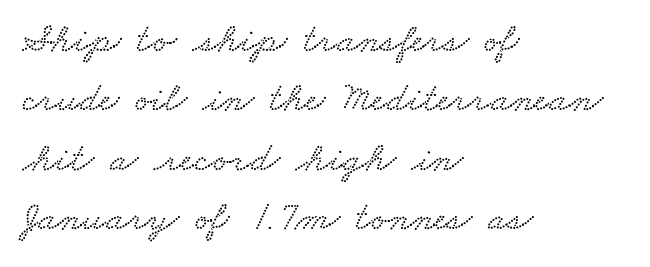
Q: Is the text underlined? A: No.
Q: How is the paragraph aligned? A: Left-aligned.
Q: Is the spacing between letters normal or unusually wide? A: Normal.
Q: Is the spacing between lines tight, normal or loose? A: Normal.
Q: Width (condensed, normal, or wide)? A: Wide.
Q: Stroke contrast? A: Low.
Q: x-height? A: Small.
Q: Monospaced? A: No.
